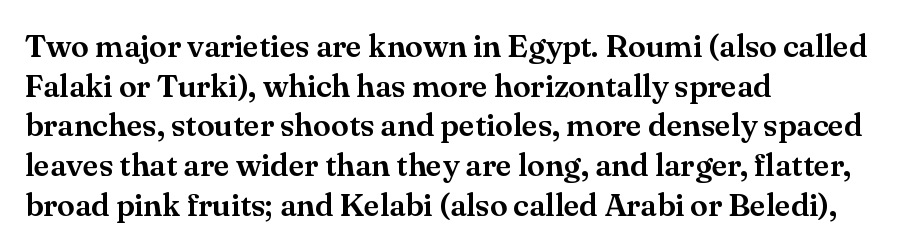
A roman cut, with each character standing at attention. The type family on display is of the serif kind. Think of a printed novel: that variable character pitch is what you see here. This sample is left-justified, so line endings fall wherever the words run out. Words appear dense and cohesive because spacing is normal.
